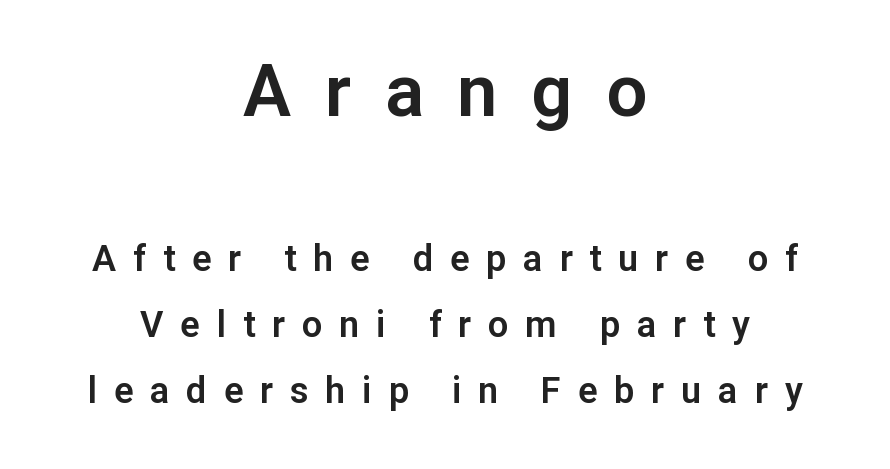
The compositor balanced each line on the midline. Size hierarchy here favors the leading block over the trailing one. These lines are rendered in a variable-pitch font. Rule under the text: the space is simply empty. Glyph-to-glyph distance is far greater than everyday printed text. In terms of letterform style, serifs are entirely absent.
